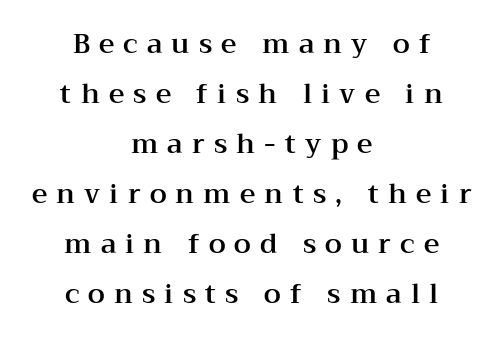
Q: Is the text italic (slanted)? A: No, it is upright.
Q: Is the text underlined? A: No.
Q: How is the paragraph aligned? A: Centered.
Q: Is the spacing between letters normal or unusually wide? A: Unusually wide.
